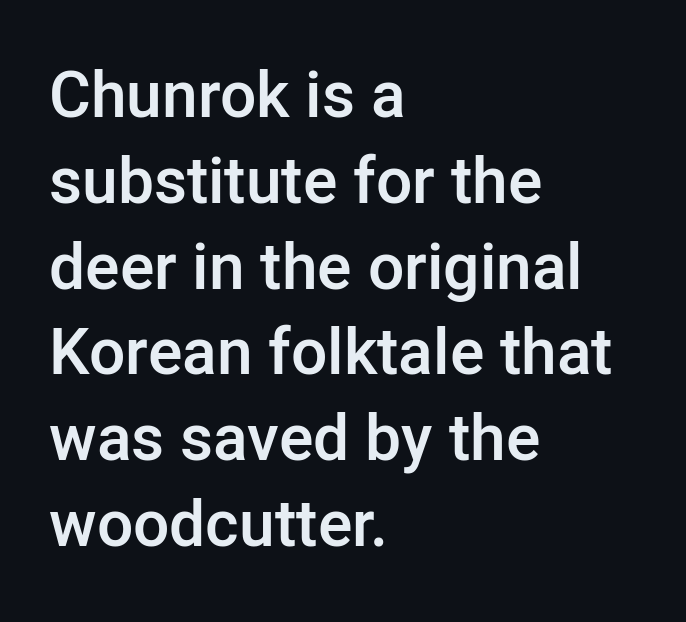
Nope, no serifs anywhere on these letters. Short note: letters normally spaced. Is the type bold? Partly — it's a semibold, heavier than regular but not fully bold. All the whitespace from short lines collects on the right. The vertical gap from one line to the next is medium.
